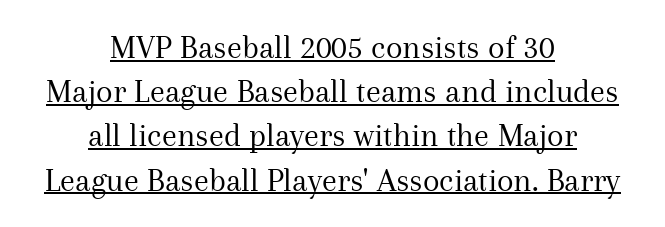
The letters advance in unequal steps, a hallmark of proportional type. Think standard paragraph weight, or any step lighter than that. This rendering employs a face with finishing strokes, i.e., a serif. Centered paragraph, ragged on both sides.
